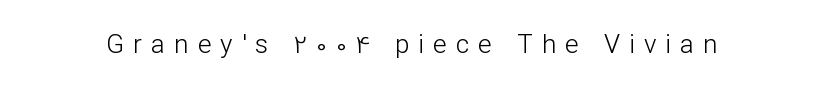
{"italic": "no", "bold": "no", "underline": "no", "letter_spacing": "wide", "letter_spacing_em": 0.35, "glyph_px": 26}
